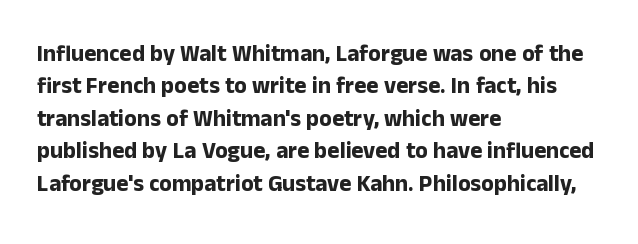
Q: Is the text bold? A: Yes.
Q: Is the text italic (slanted)? A: No, it is upright.
Q: Is the text underlined? A: No.
Q: How is the paragraph aligned? A: Left-aligned.
Q: Is the spacing between letters normal or unusually wide? A: Normal.
Q: Is the spacing between lines tight, normal or loose? A: Normal.
